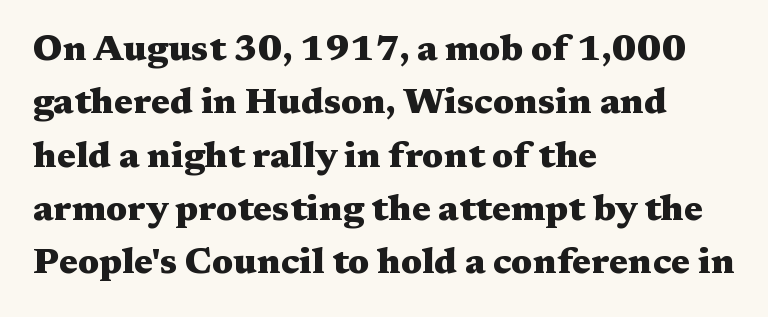
This rendering leaves character spacing at its baseline value. Line starts are locked; line ends wander. Underlining? Definitely not there. Small tapered or slab feet sit at the stroke ends, so this counts as serif.
